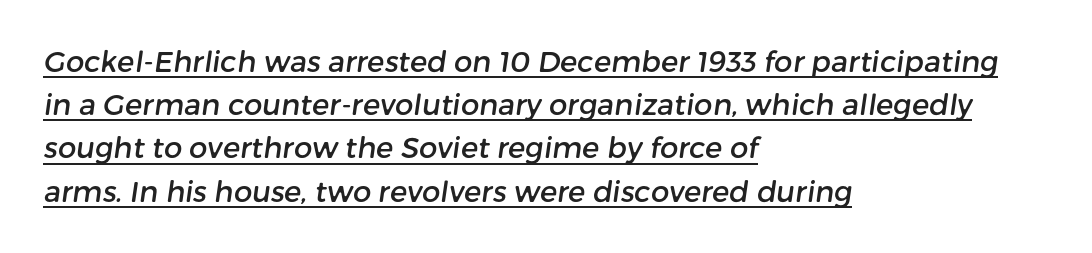
{"serif": "no", "width": "normal", "stroke_contrast": "low", "x_height": "medium", "monospaced": "no", "underline": "yes", "align": "left", "line_spacing": "normal", "line_spacing_ratio": 1.49, "letter_spacing": "normal", "letter_spacing_em": 0.0, "glyph_px": 29}
